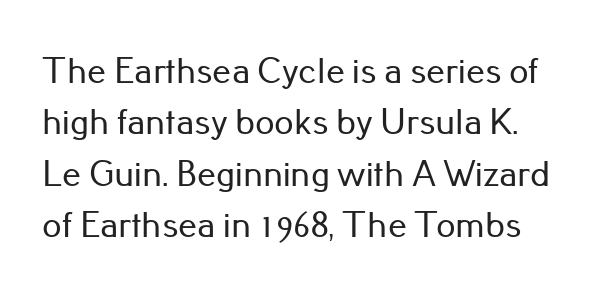
The image shows 38 px sans-serif type, upright; set normal line spacing (1.35x), normal letter spacing, not underlined; low stroke contrast and a small x-height.
